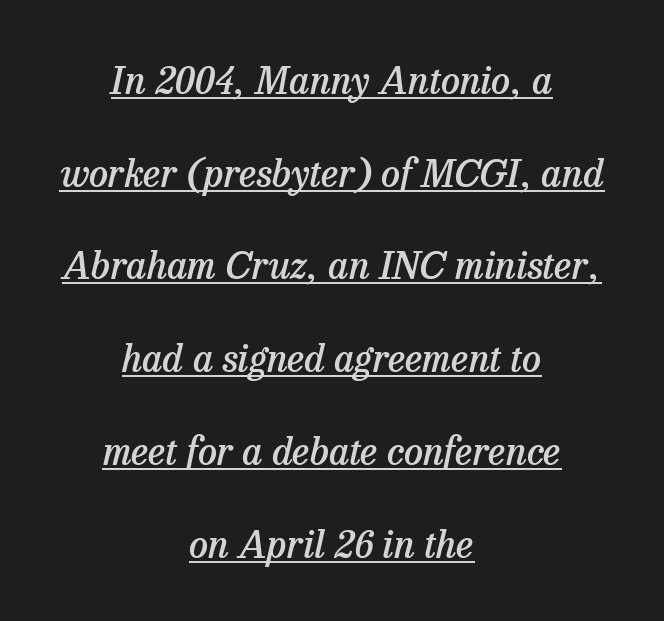
The image shows 38 px semibold serif type, italic (leaning right); set centered, loose line spacing (2.44x), normal letter spacing, underlined; low stroke contrast and a medium x-height.
